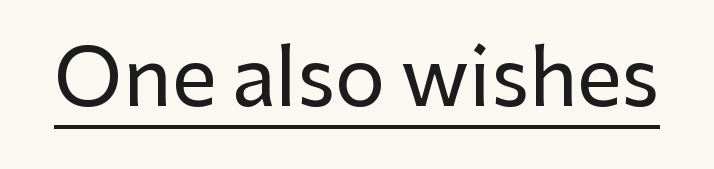
Q: Is the text italic (slanted)? A: No, it is upright.
Q: Is the typeface a serif or a sans-serif typeface? A: Sans-serif.
Q: Is the text underlined? A: Yes.
Q: Is the spacing between letters normal or unusually wide? A: Normal.
Q: Width (condensed, normal, or wide)? A: Normal.
Q: Stroke contrast? A: Low.
Q: x-height? A: Medium.
Q: Monospaced? A: No.
